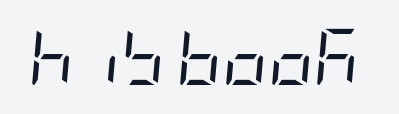
The image shows 56 px regular-weight, condensed type, italic (leaning right); set normal letter spacing, not underlined; low stroke contrast and a large x-height.
